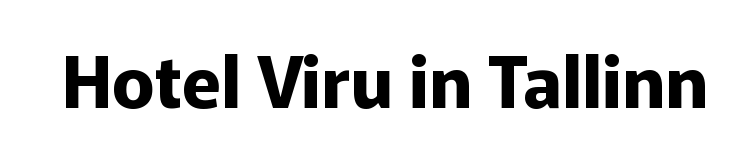
The axis of the letterforms is exactly vertical. Default kerning and tracking; the words read as compact shapes. The typeface chosen for these lines omits serifs. Emphasis by weight is at full strength: bold.
